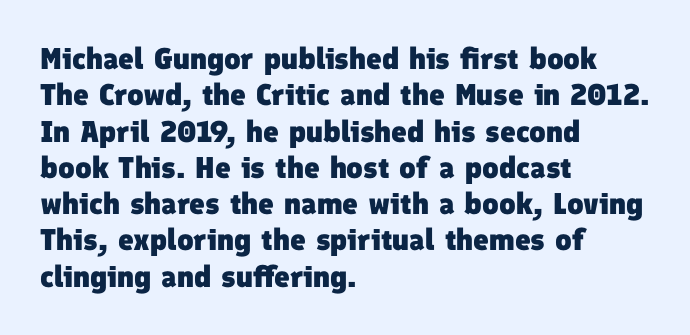
Q: Is the text bold? A: Yes.
Q: Is the typeface a serif or a sans-serif typeface? A: Sans-serif.
Q: Is the text underlined? A: No.
Q: How is the paragraph aligned? A: Left-aligned.
Q: Is the spacing between letters normal or unusually wide? A: Normal.
Q: Width (condensed, normal, or wide)? A: Normal.
Q: Stroke contrast? A: Low.
Q: x-height? A: Medium.
Q: Monospaced? A: No.
